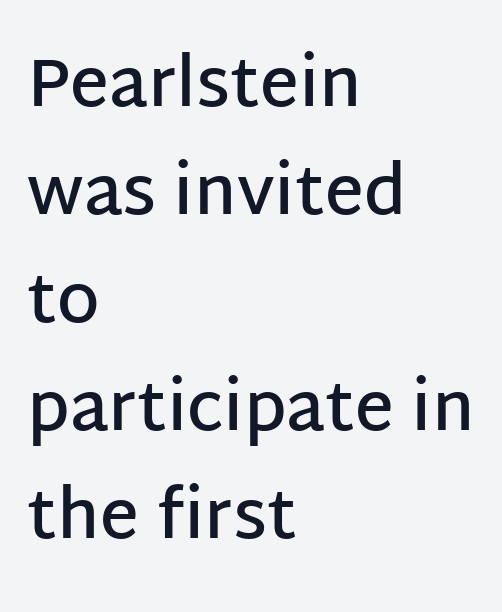
Upright lettering throughout. Clear beneath every line of the passage. Think of a printed novel: that variable character pitch is what you see here. Spacing between characters is what you'd get straight out of the box.
